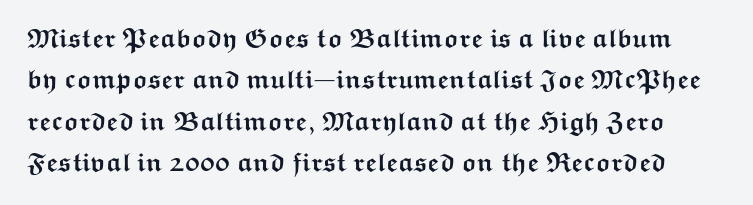
Q: Is the text bold? A: Yes.
Q: Is the text italic (slanted)? A: No, it is upright.
Q: Is the text underlined? A: No.
Q: Is the spacing between letters normal or unusually wide? A: Normal.
Q: Is the spacing between lines tight, normal or loose? A: Normal.
